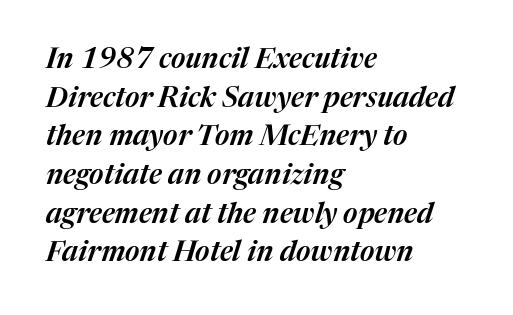
The image shows 28 px text type, italic (leaning right); set left-aligned, normal line spacing (1.38x), normal letter spacing, not underlined; medium stroke contrast and a medium x-height.
